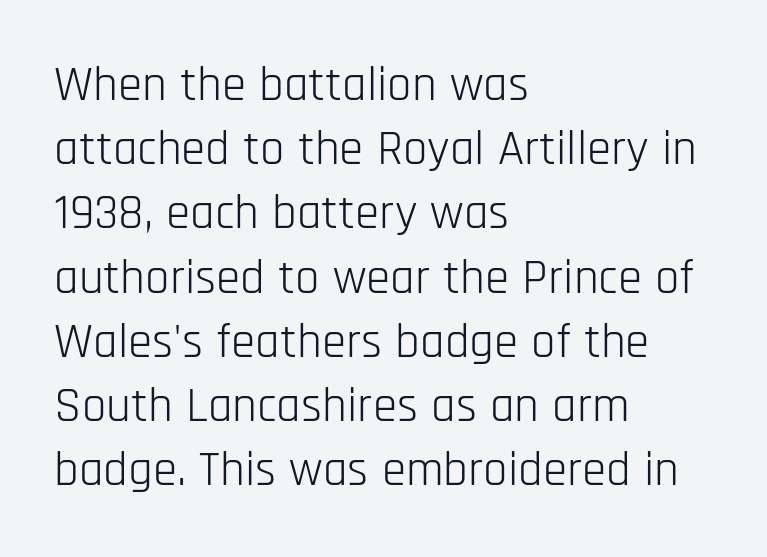
{"serif": "no", "italic": "no", "bold": "no", "weight": "light", "width": "condensed", "stroke_contrast": "low", "x_height": "large", "monospaced": "no", "underline": "no", "align": "left", "line_spacing": "normal", "line_spacing_ratio": 1.31, "letter_spacing": "normal", "letter_spacing_em": 0.0, "glyph_px": 49}
